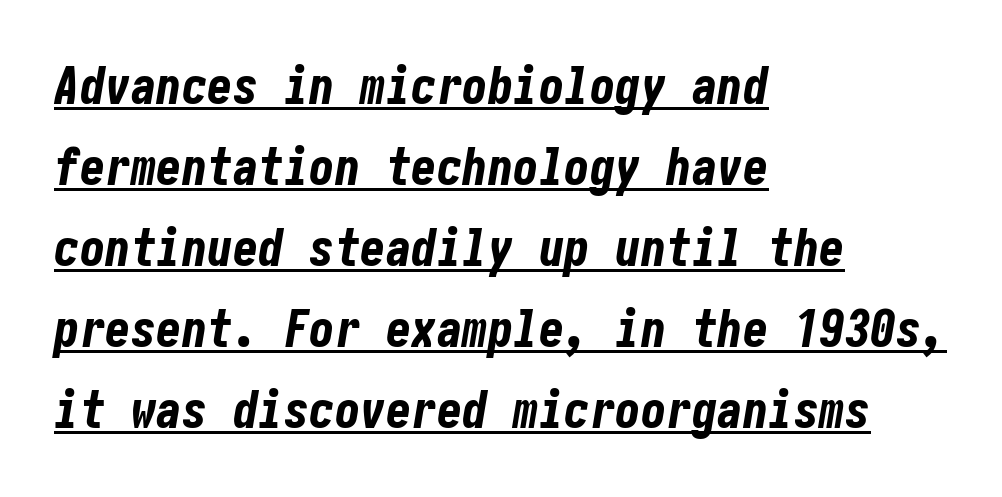
The image shows 51 px bold, condensed type, italic (leaning right); set left-aligned, normal line spacing (1.59x), normal letter spacing, underlined; low stroke contrast and a medium x-height.
